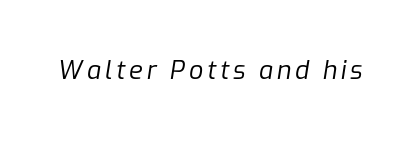
The image shows 25 px text type, italic (leaning right); set not underlined.
